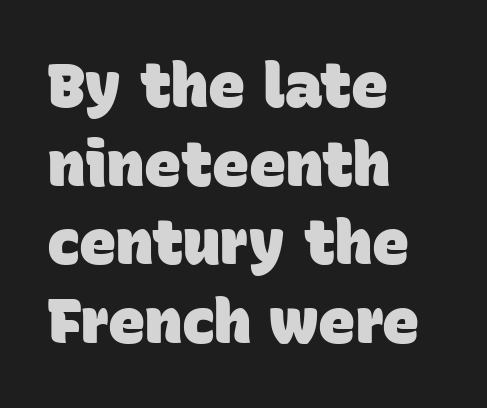
Nothing unusual about the tracking: characters are spaced as the font intends. The strokes are fattened all the way to bold. You could not count columns in this text — the font is proportionally spaced. Evenly set lines give the paragraph a standard silhouette. Serifs: no, the terminals of the letterforms are clean. Visually the block forms a straight wall on the left and a jagged coastline on the right.
